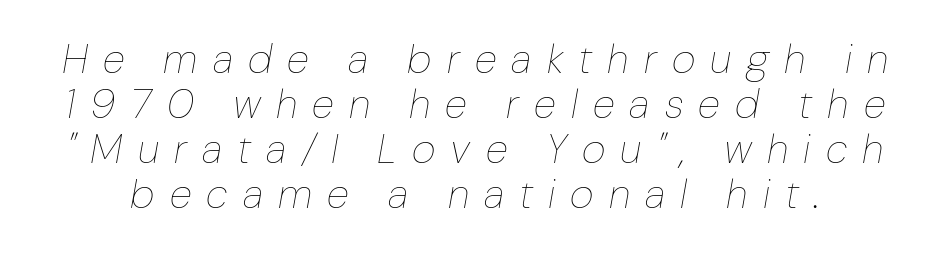
The letters advance in unequal steps, a hallmark of proportional type. One glance says dense: line gaps are narrower than usual. Loose tracking; the words dissolve into strings of separated letters. Beneath every word, the page is bare. Is the stroke heavy? The answer is a plain regular-or-lighter. A typesetter would mark this as italic.
